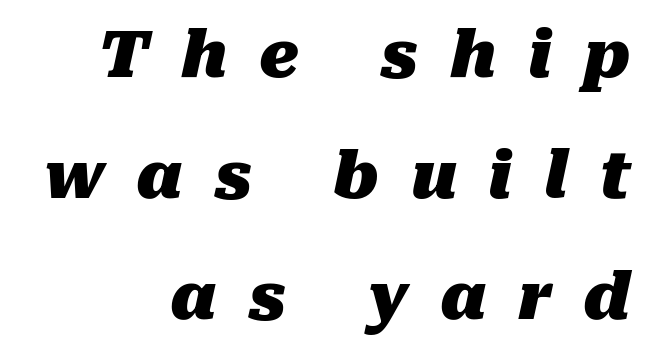
Each word looks stretched out because of the extra space between its letters. The rendering uses natural spacing where letterforms have individual widths. Is the type bold? Yes — the strokes are clearly thick and heavy. Casual observation: everything's shoved over to the right.
